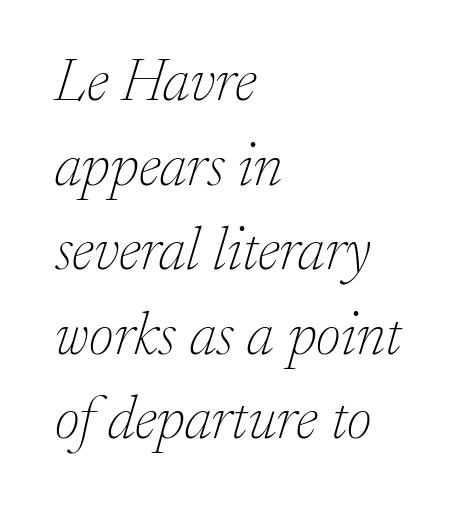
Honestly, the letter spacing is just normal — you wouldn't notice it. These lines are rendered in a variable-pitch font. This sample keeps an unexceptional amount of space between lines. Visually the block forms a straight wall on the left and a jagged coastline on the right. An italicized treatment has been applied to the whole sample.
